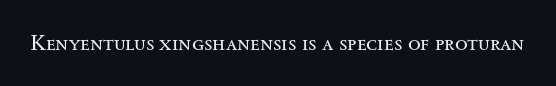
{"italic": "no", "bold": "no", "underline": "no", "letter_spacing": "normal", "letter_spacing_em": 0.0, "glyph_px": 21}
